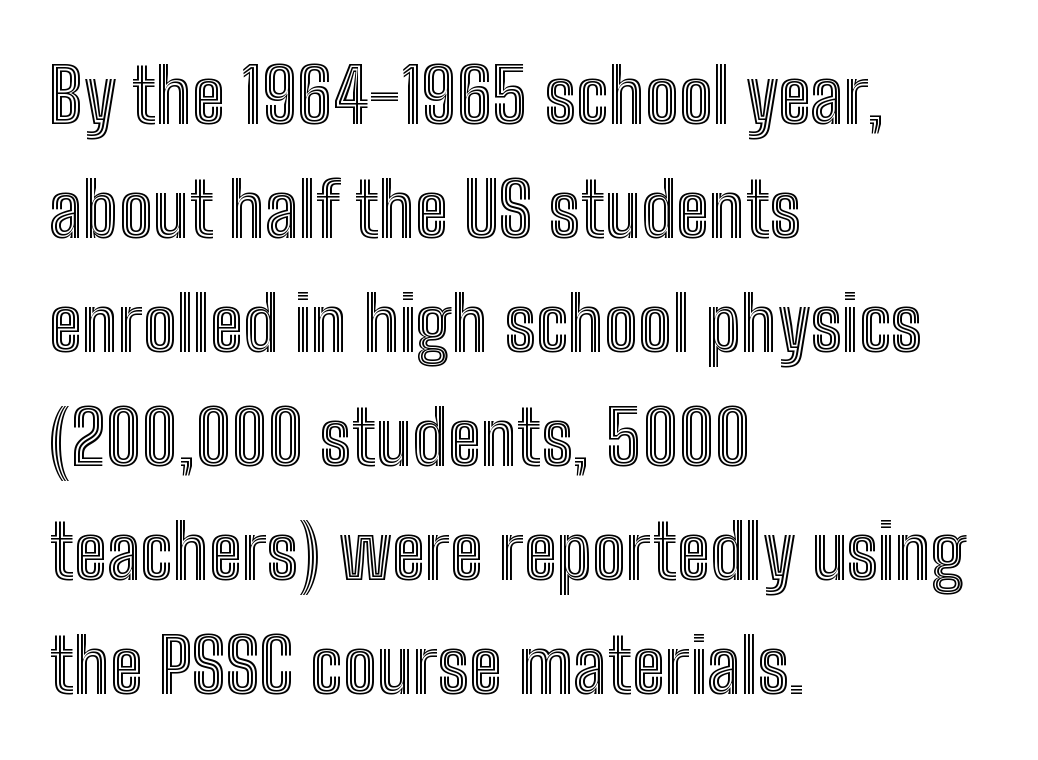
Q: Is the text italic (slanted)? A: No, it is upright.
Q: Is the text underlined? A: No.
Q: How is the paragraph aligned? A: Left-aligned.
Q: Is the spacing between letters normal or unusually wide? A: Normal.
Q: Is the spacing between lines tight, normal or loose? A: Normal.
Q: Width (condensed, normal, or wide)? A: Condensed.
Q: x-height? A: Medium.
Q: Monospaced? A: No.
